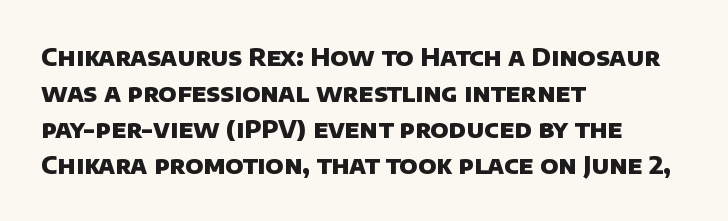
The image shows 24 px bold type; set left-aligned, normal line spacing (1.5x), normal letter spacing, not underlined.
